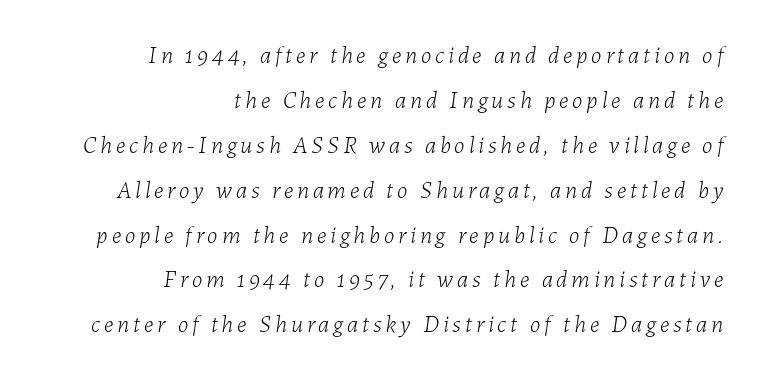
Compared with ordinary roman type, these characters are visibly tilted. The area under the type is left untouched. Stem width sits at or under what a default text font uses. Which margin do the lines hug? The right one — the left edge is uneven.
